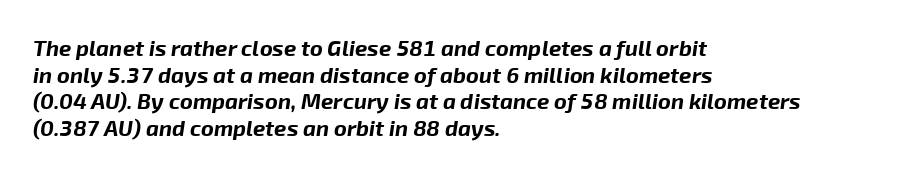
Q: Is the text bold? A: Yes.
Q: Is the text italic (slanted)? A: Yes, it leans right by about 8 degrees.
Q: Is the text underlined? A: No.
Q: How is the paragraph aligned? A: Left-aligned.
Q: Is the spacing between letters normal or unusually wide? A: Normal.
